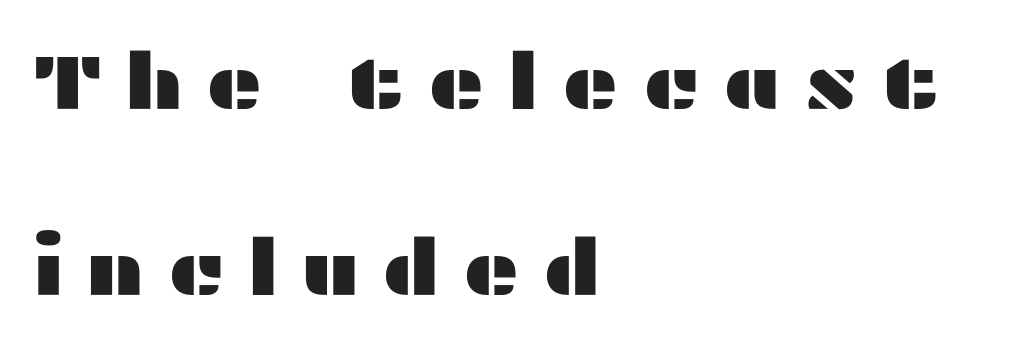
{"serif": "no", "italic": "no", "width": "wide", "stroke_contrast": "medium", "x_height": "medium", "monospaced": "no", "underline": "no", "align": "left", "line_spacing": "loose", "line_spacing_ratio": 2.38, "letter_spacing": "wide", "letter_spacing_em": 0.28, "glyph_px": 78}
